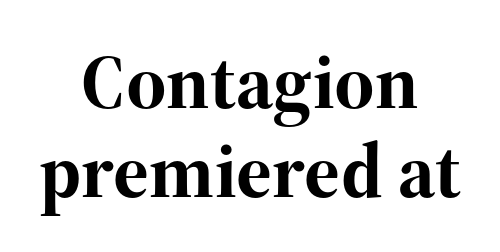
Q: Is the text bold? A: Yes.
Q: Is the text italic (slanted)? A: No, it is upright.
Q: Is the typeface a serif or a sans-serif typeface? A: Serif.
Q: Is the text underlined? A: No.
Q: How is the paragraph aligned? A: Centered.
Q: Is the spacing between letters normal or unusually wide? A: Normal.
Q: Width (condensed, normal, or wide)? A: Normal.
Q: Stroke contrast? A: High.
Q: x-height? A: Medium.
Q: Monospaced? A: No.
